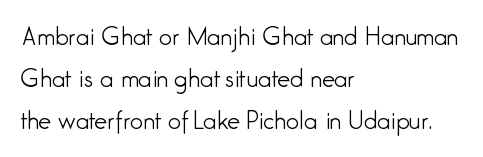
Here the glyphs are tracked normally, forming tight word shapes. Horizontally, the lines are justified to the leading edge only. Check the space under the baseline: it is left empty. Think standard paragraph weight, or any step lighter than that. Upright lettering throughout.
